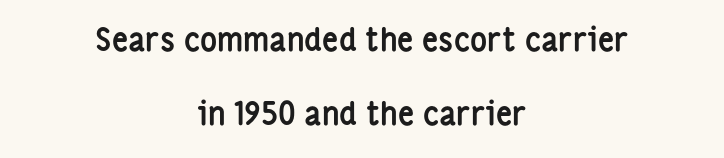
Typeset on center — no edge is straight. Honestly, the letter spacing is just normal — you wouldn't notice it. The letters advance in unequal steps, a hallmark of proportional type. Every stem runs plumb, perpendicular to the baseline. The words here are not underlined. To sum up the face: it is a sans, with no serifs.
